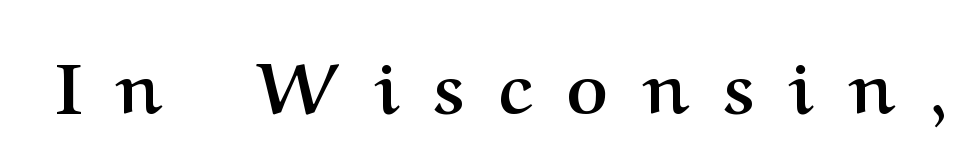
{"serif": "yes", "italic": "no", "bold": "yes", "weight": "semibold", "width": "normal", "stroke_contrast": "medium", "x_height": "medium", "monospaced": "no", "underline": "no", "letter_spacing": "wide", "letter_spacing_em": 0.49, "glyph_px": 71}
